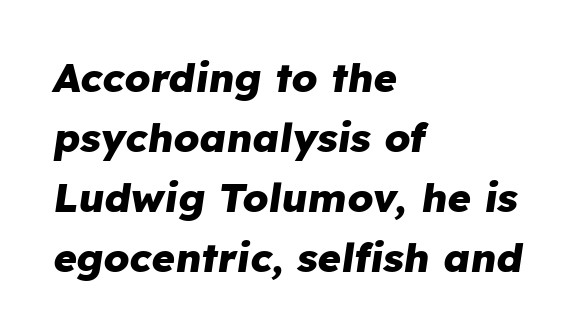
{"italic": "yes", "lean": "right", "slant_degrees": 8, "bold": "yes", "weight": "heavy", "width": "normal", "stroke_contrast": "low", "x_height": "medium", "monospaced": "no", "underline": "no", "align": "left", "line_spacing": "normal", "line_spacing_ratio": 1.5, "letter_spacing": "normal", "letter_spacing_em": 0.0, "glyph_px": 40}
